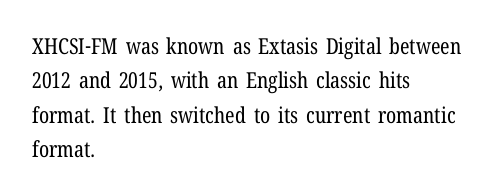
{"italic": "no", "bold": "no", "underline": "no", "align": "left", "line_spacing": "normal", "line_spacing_ratio": 1.56, "letter_spacing": "normal", "letter_spacing_em": 0.0, "glyph_px": 22}
